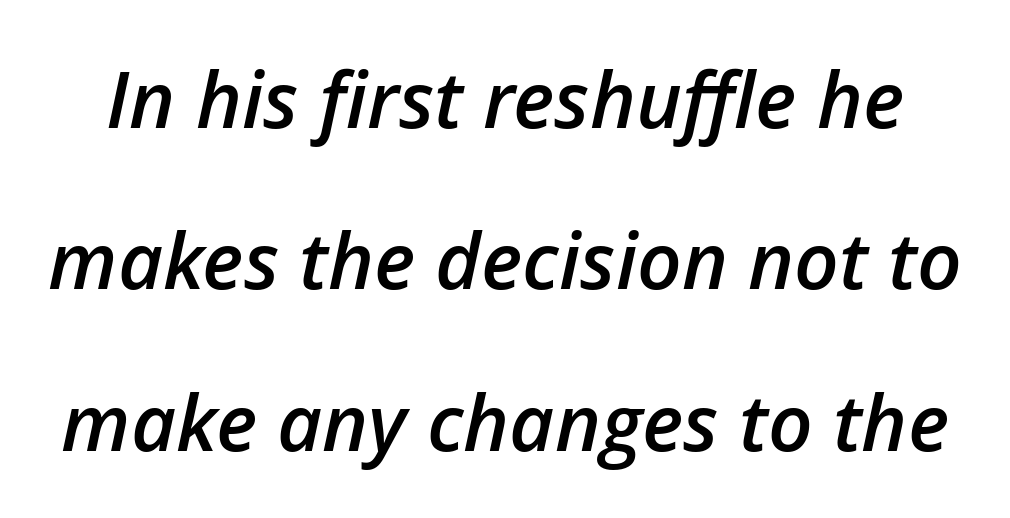
{"italic": "yes", "lean": "right", "slant_degrees": 12, "bold": "semi", "weight": "semibold", "width": "normal", "stroke_contrast": "low", "x_height": "medium", "monospaced": "no", "underline": "no", "line_spacing": "loose", "line_spacing_ratio": 2.07, "letter_spacing": "normal", "letter_spacing_em": 0.0, "glyph_px": 78}
